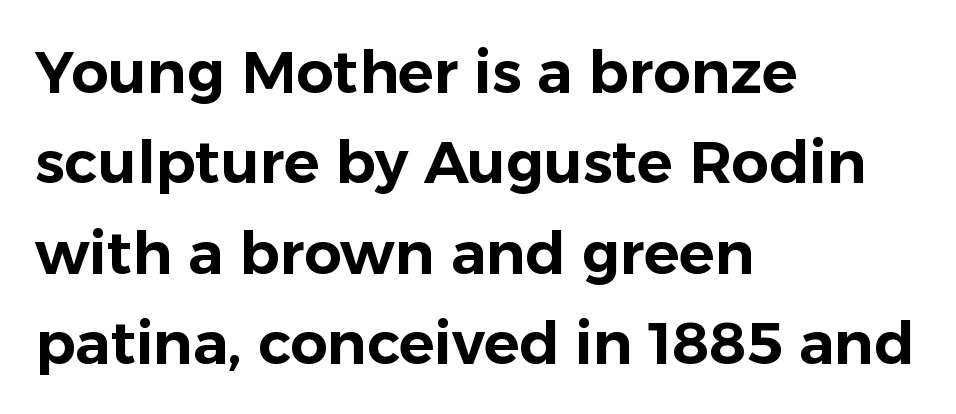
Q: Is the text italic (slanted)? A: No, it is upright.
Q: Is the typeface a serif or a sans-serif typeface? A: Sans-serif.
Q: Is the text underlined? A: No.
Q: How is the paragraph aligned? A: Left-aligned.
Q: Is the spacing between letters normal or unusually wide? A: Normal.
Q: Is the spacing between lines tight, normal or loose? A: Normal.
Q: Width (condensed, normal, or wide)? A: Normal.
Q: Stroke contrast? A: Low.
Q: x-height? A: Medium.
Q: Monospaced? A: No.
